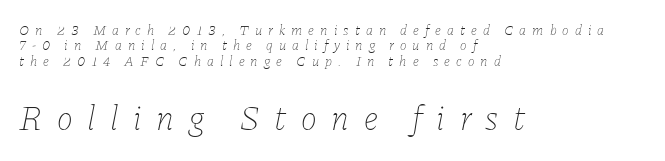
The image shows 34 px thin type, italic (leaning right); set left-aligned, tight line spacing (1.1x), unusually wide letter spacing (+0.43 em), not underlined; the second (bottom) block is 2.43x larger; low stroke contrast and a medium x-height.
